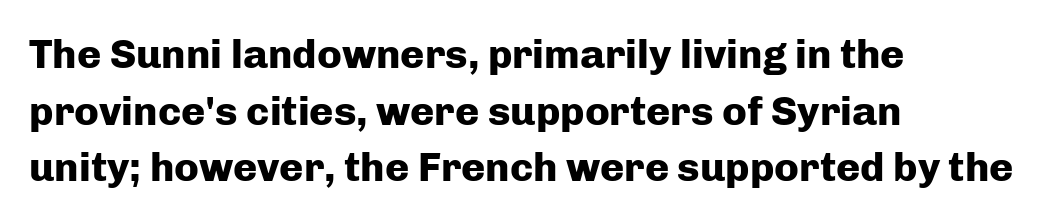
The space between consecutive lines is moderate. A clean baseline with only descenders dipping below it. Regarding serifs, this sample does without them. The letters stand upright; this is a roman face. The rendering uses natural spacing where letterforms have individual widths.
